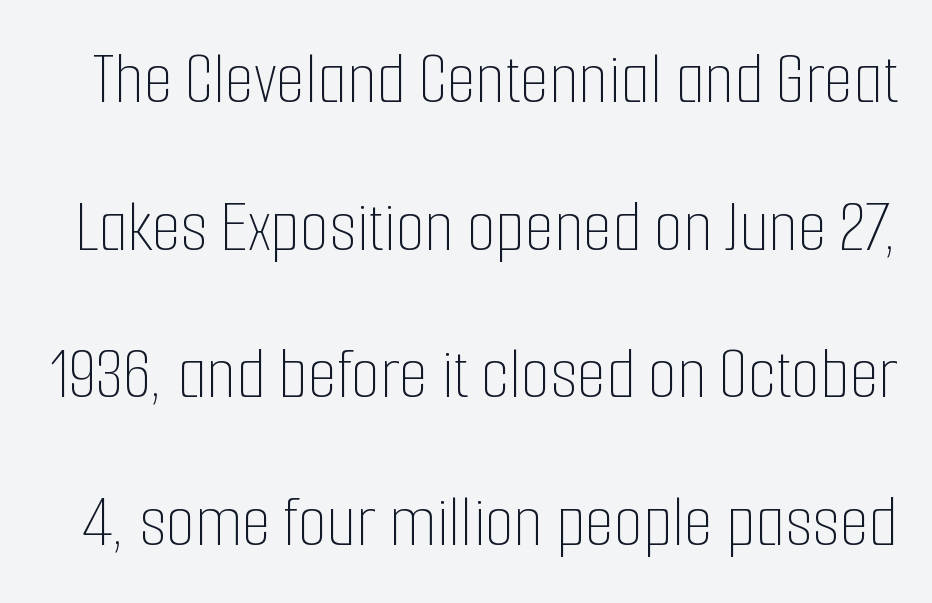
Looks like regular typesetting: each glyph gets only the width it needs. Here the glyphs are tracked normally, forming tight word shapes. Posture: straight, roman, zero tilt. Check the space under the baseline: it is left empty. The characters are drawn with everyday or finer stroke widths. Summary of vertical rhythm: relaxed, with wide interline spacing.
